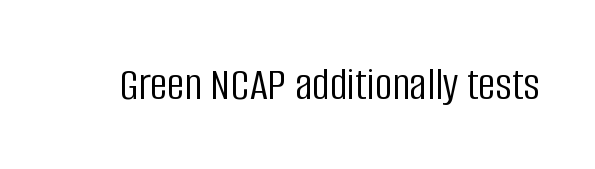
The image shows 48 px light, condensed sans-serif type, upright; set normal letter spacing, not underlined; low stroke contrast and a large x-height.
